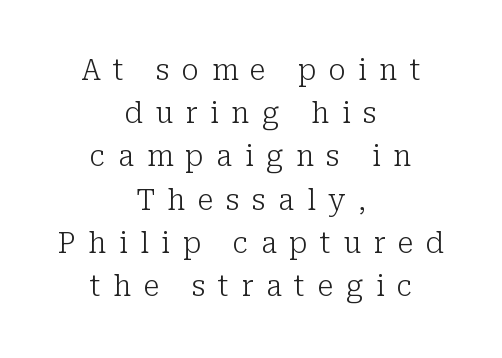
The image shows 29 px light serif type, upright; set centered, normal line spacing (1.49x), unusually wide letter spacing (+0.43 em), not underlined; low stroke contrast and a medium x-height.
